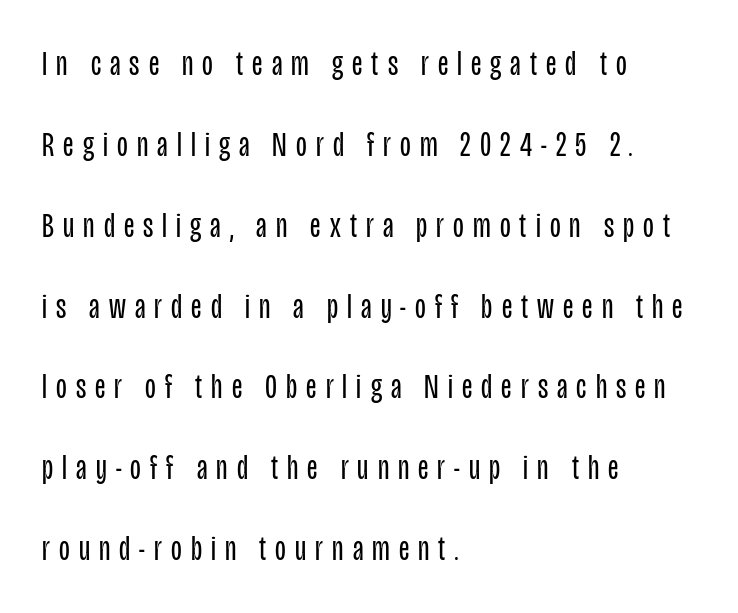
{"serif": "no", "italic": "no", "bold": "no", "weight": "regular", "width": "condensed", "stroke_contrast": "low", "x_height": "large", "monospaced": "no", "underline": "no", "align": "left", "line_spacing": "loose", "line_spacing_ratio": 2.31, "letter_spacing": "wide", "letter_spacing_em": 0.26, "glyph_px": 35}
